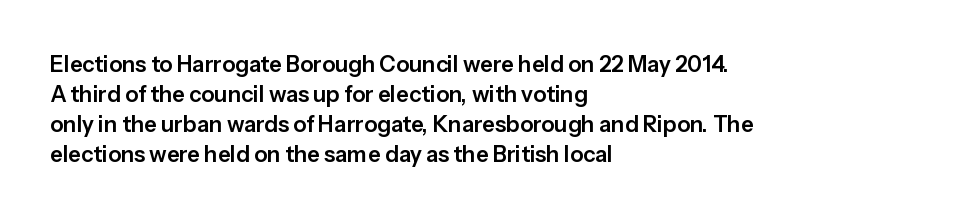
The image shows 22 px text type, upright; set left-aligned, normal line spacing (1.36x), normal letter spacing, not underlined.
